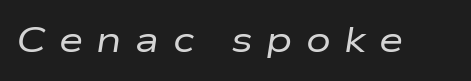
{"italic": "yes", "lean": "right", "slant_degrees": 9, "bold": "no", "weight": "regular", "width": "wide", "stroke_contrast": "low", "x_height": "medium", "monospaced": "no", "underline": "no", "letter_spacing": "wide", "letter_spacing_em": 0.38, "glyph_px": 35}
